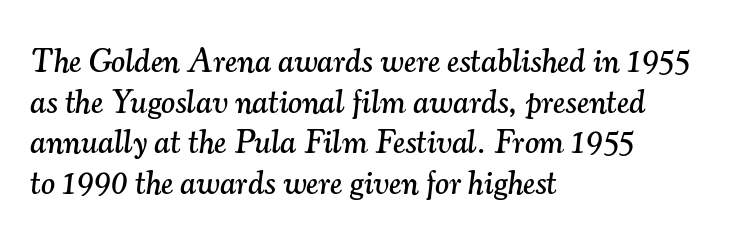
Each word holds together tightly as a unit, with standard inter-letter gaps. This sample is left-justified, so line endings fall wherever the words run out. Decoration check: the copy has no underline. Letterform terminals end in serifs throughout the passage.
